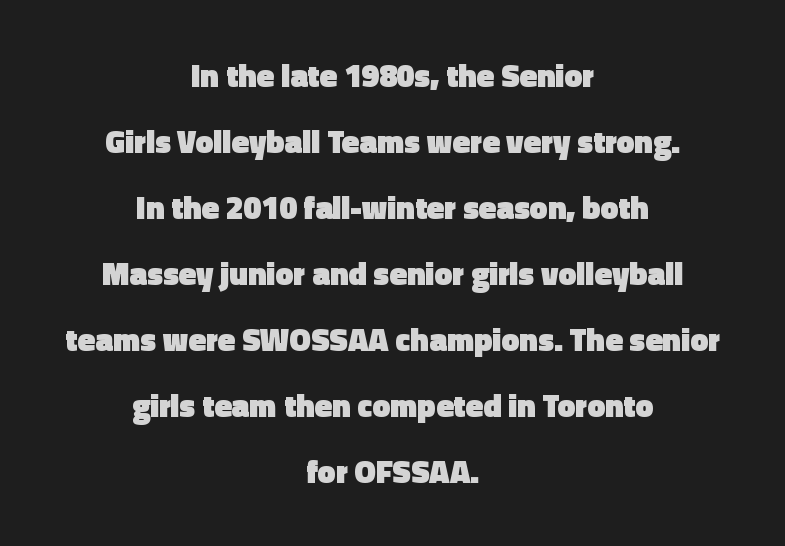
Q: Is the text bold? A: Yes.
Q: Is the text italic (slanted)? A: No, it is upright.
Q: Is the typeface a serif or a sans-serif typeface? A: Sans-serif.
Q: Is the text underlined? A: No.
Q: How is the paragraph aligned? A: Centered.
Q: Is the spacing between letters normal or unusually wide? A: Normal.
Q: Is the spacing between lines tight, normal or loose? A: Loose.
Q: Width (condensed, normal, or wide)? A: Normal.
Q: x-height? A: Medium.
Q: Monospaced? A: No.
